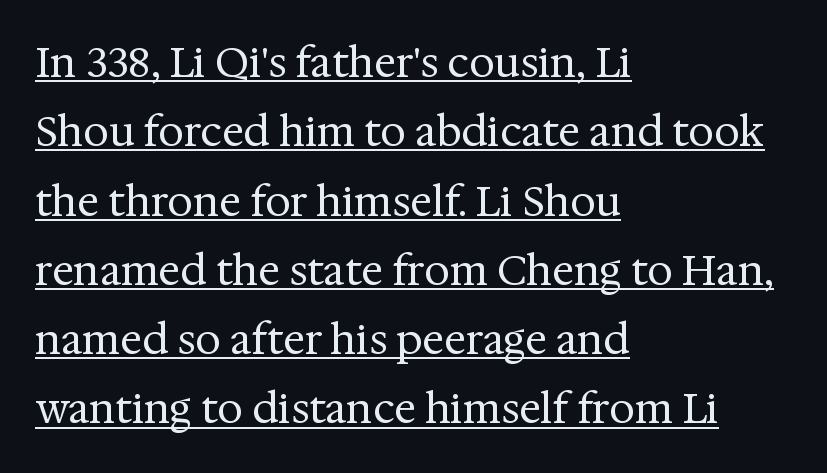
Stroke thickness stays within the range of a standard reading face or lighter. The letterforms sit shoulder to shoulder at normal distance. This sample has the flowing, uneven cadence of proportional lettering. Students, observe the line beneath the letters — that is underlining.
